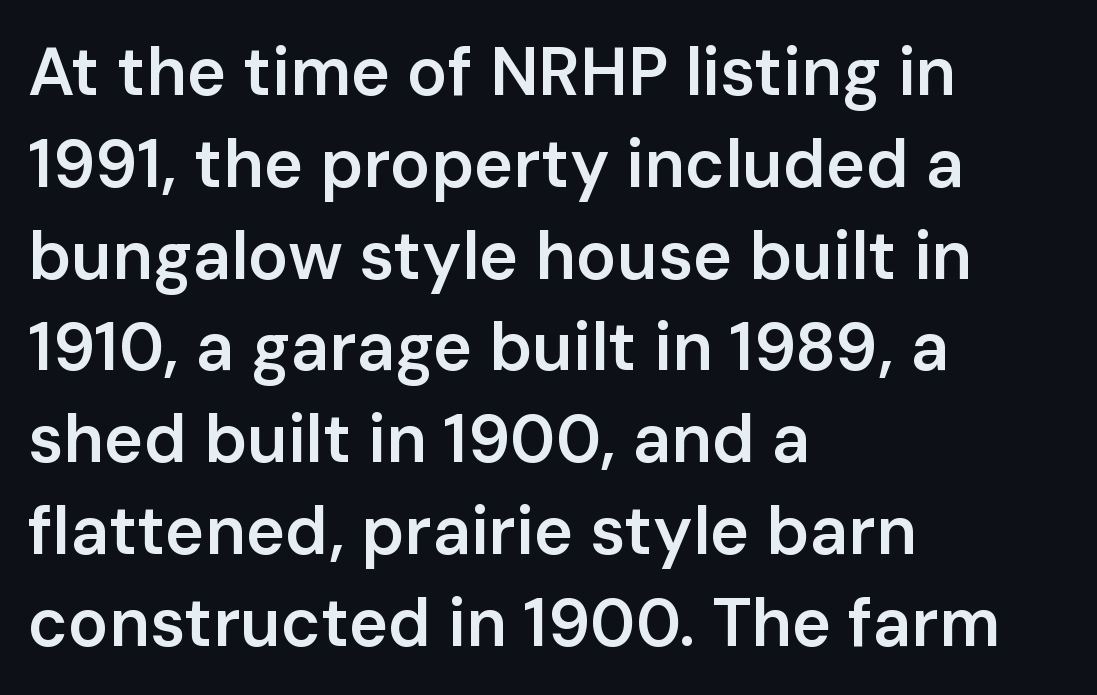
{"serif": "no", "italic": "no", "bold": "semi", "weight": "semibold", "width": "normal", "stroke_contrast": "low", "x_height": "medium", "monospaced": "no", "underline": "no", "align": "left", "line_spacing": "normal", "line_spacing_ratio": 1.37, "letter_spacing": "normal", "letter_spacing_em": 0.0, "glyph_px": 67}
